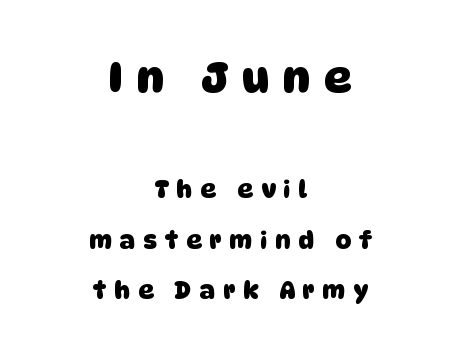
The image shows 42 px heavy sans-serif type; set centered, loose line spacing (2.11x), unusually wide letter spacing (+0.34 em), not underlined; the first (top) block is 1.75x larger; low stroke contrast and a large x-height.
